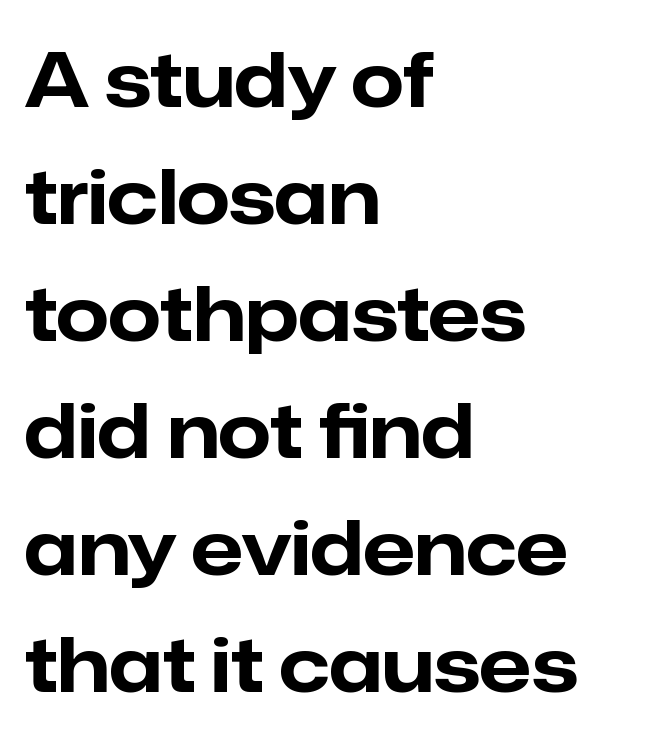
Typesetter's note: full bold, strokes at maximum text heaviness. The face used here is proportionally spaced, like ordinary book or web type. Reading down the block, your eye returns to a fixed left position each line. Honestly, the letter spacing is just normal — you wouldn't notice it.
